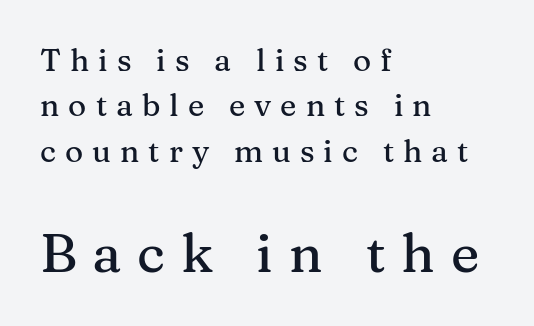
{"serif": "yes", "italic": "no", "width": "normal", "stroke_contrast": "medium", "x_height": "medium", "monospaced": "no", "underline": "no", "align": "left", "line_spacing": "normal", "line_spacing_ratio": 1.46, "letter_spacing": "wide", "letter_spacing_em": 0.29, "larger_block": "second", "size_ratio": 1.74, "glyph_px": 54}
